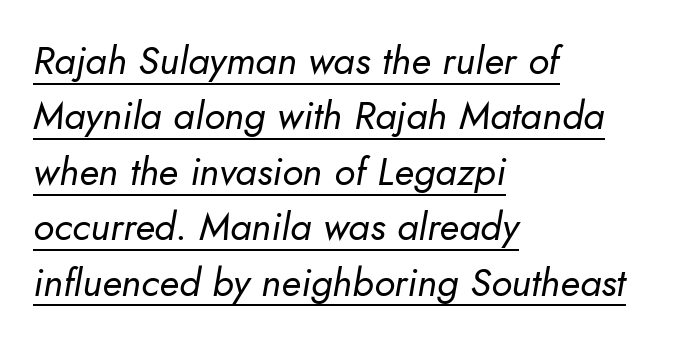
The image shows 39 px regular-weight type, italic (leaning right); set left-aligned, normal line spacing (1.42x), normal letter spacing, underlined; low stroke contrast and a small x-height.
